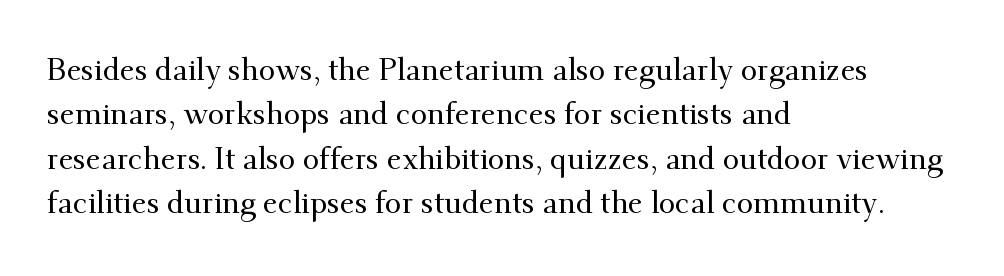
{"serif": "yes", "italic": "no", "width": "normal", "stroke_contrast": "medium", "x_height": "small", "monospaced": "no", "underline": "no", "align": "left", "line_spacing": "normal", "line_spacing_ratio": 1.48, "letter_spacing": "normal", "letter_spacing_em": 0.0, "glyph_px": 30}
